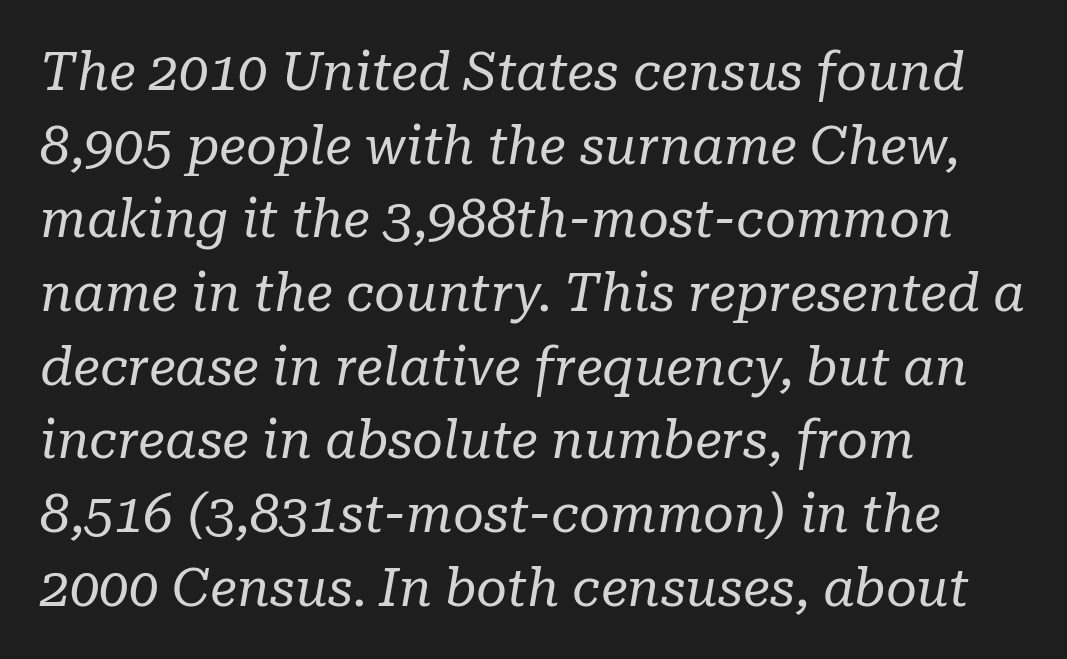
{"serif": "yes", "italic": "yes", "lean": "right", "slant_degrees": 10, "bold": "no", "weight": "regular", "width": "normal", "stroke_contrast": "low", "x_height": "medium", "monospaced": "no", "underline": "no", "align": "left", "line_spacing": "normal", "line_spacing_ratio": 1.39, "letter_spacing": "normal", "letter_spacing_em": 0.0, "glyph_px": 53}
